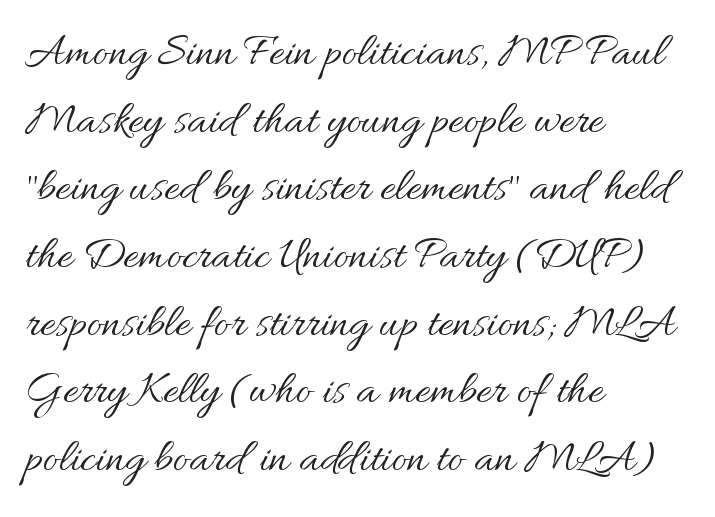
{"bold": "no", "weight": "regular", "width": "normal", "stroke_contrast": "medium", "x_height": "small", "monospaced": "no", "underline": "no", "align": "left", "line_spacing": "normal", "line_spacing_ratio": 1.44, "letter_spacing": "normal", "letter_spacing_em": 0.0, "glyph_px": 47}
